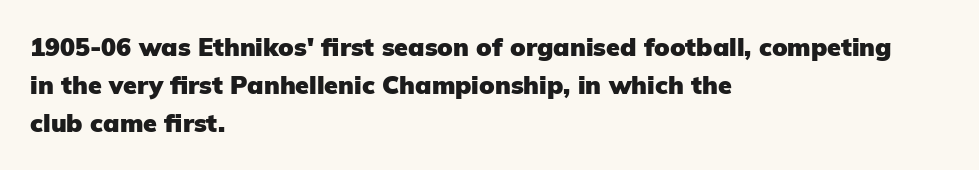
{"italic": "no", "bold": "yes", "underline": "no", "align": "left", "line_spacing": "normal", "line_spacing_ratio": 1.53, "letter_spacing": "normal", "letter_spacing_em": 0.0, "glyph_px": 25}
